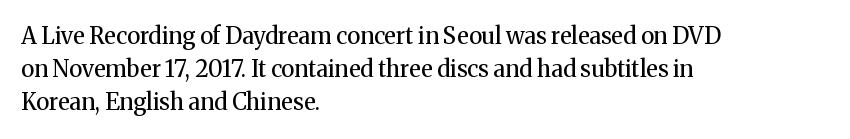
Q: Is the text bold? A: No.
Q: Is the text italic (slanted)? A: No, it is upright.
Q: Is the text underlined? A: No.
Q: How is the paragraph aligned? A: Left-aligned.
Q: Is the spacing between letters normal or unusually wide? A: Normal.
Q: Is the spacing between lines tight, normal or loose? A: Normal.
